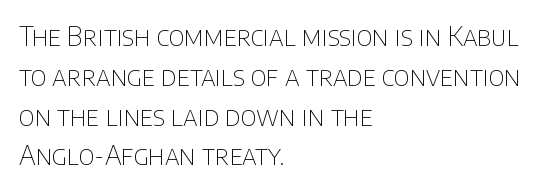
The image shows 26 px text type, upright; set left-aligned, normal line spacing (1.53x), normal letter spacing, not underlined.
